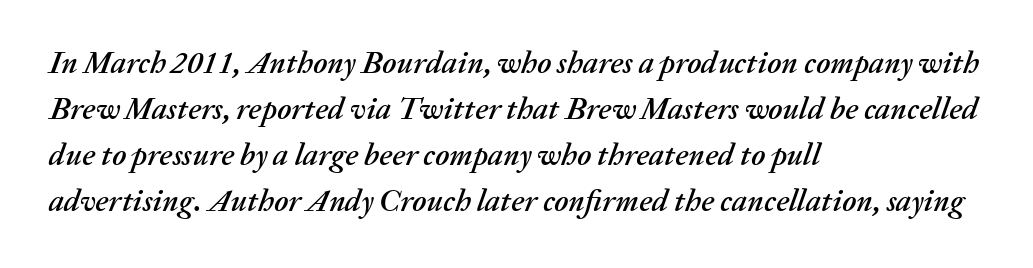
Q: Is the text italic (slanted)? A: Yes, it leans right by about 20 degrees.
Q: Is the text underlined? A: No.
Q: How is the paragraph aligned? A: Left-aligned.
Q: Is the spacing between letters normal or unusually wide? A: Normal.
Q: Is the spacing between lines tight, normal or loose? A: Normal.
Q: Width (condensed, normal, or wide)? A: Normal.
Q: Stroke contrast? A: Medium.
Q: x-height? A: Medium.
Q: Monospaced? A: No.
